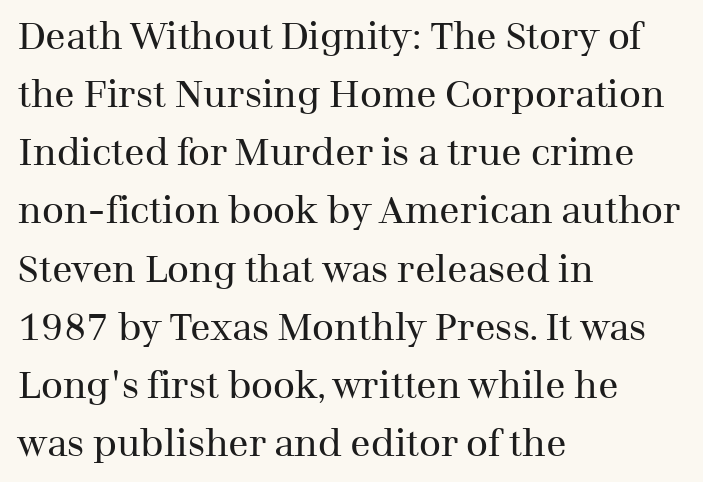
Observe the ordinary spacing: letters are neighbours, not strangers. Posture: vertical. Is there much room between lines? A standard amount, neither cramped nor airy. The letters look calm and open, with moderate or lighter stems. Character widths vary here, with narrow letters taking less room than wide ones.
